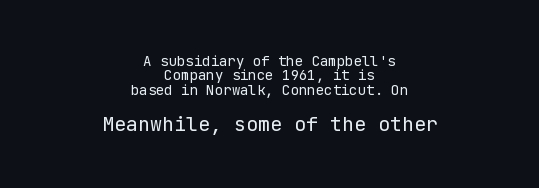
The image shows 20 px text type, upright; set centered, tight line spacing (1.02x), normal letter spacing, not underlined; the second (bottom) block is 1.43x larger.
